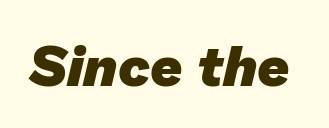
The image shows 56 px heavy sans-serif type; set normal letter spacing, not underlined; low stroke contrast and a medium x-height.
